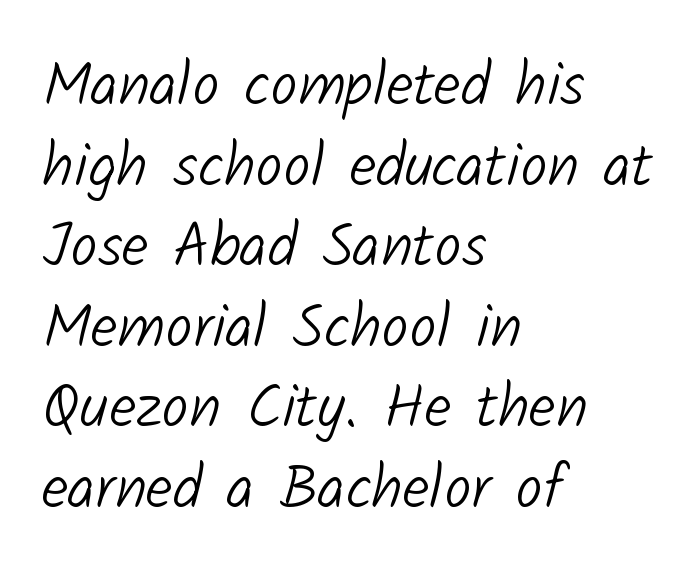
{"serif": "no", "bold": "no", "weight": "light", "width": "normal", "stroke_contrast": "low", "x_height": "medium", "monospaced": "no", "underline": "no", "align": "left", "line_spacing": "normal", "line_spacing_ratio": 1.32, "letter_spacing": "normal", "letter_spacing_em": 0.0, "glyph_px": 61}
